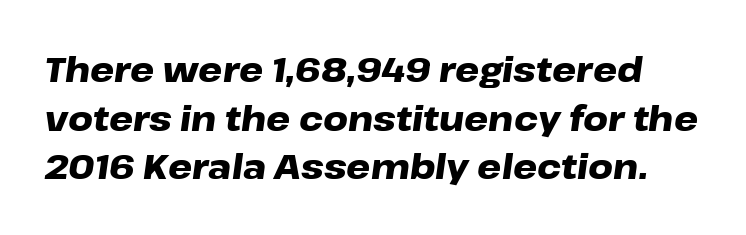
Q: Is the text bold? A: Yes.
Q: Is the text italic (slanted)? A: Yes, it leans right by about 8 degrees.
Q: Is the text underlined? A: No.
Q: Is the spacing between letters normal or unusually wide? A: Normal.
Q: Is the spacing between lines tight, normal or loose? A: Normal.
Q: Width (condensed, normal, or wide)? A: Wide.
Q: Stroke contrast? A: Low.
Q: x-height? A: Medium.
Q: Monospaced? A: No.
